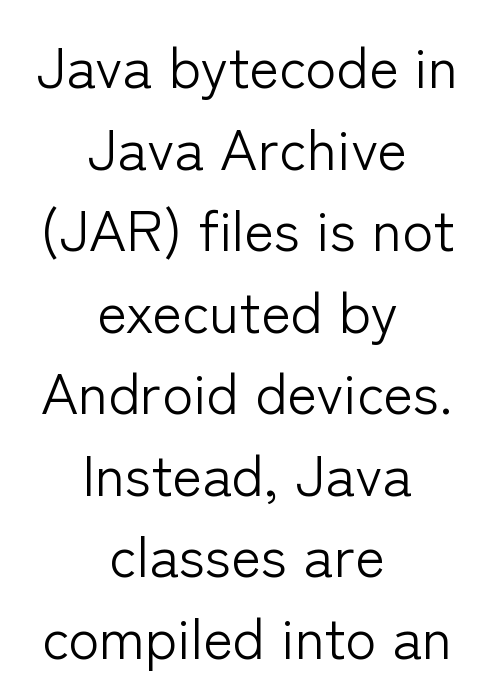
A typesetter would call this leading conventional body-copy spacing. Centered paragraph, ragged on both sides. This reads as an unemphasized weight, regular at the heaviest. The gap between lines stays unmarked.
